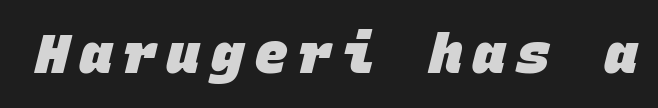
Spacing between characters has been opened up far beyond the box default. The passage shown is typed in a monospace face where columns stay perfectly aligned. Each row of text sits above clean, open space. Check where the strokes stop: nothing finishes them off — pure sans.
